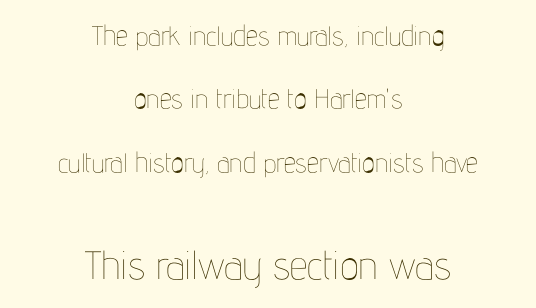
{"italic": "no", "bold": "no", "weight": "thin", "width": "condensed", "stroke_contrast": "low", "x_height": "medium", "monospaced": "no", "underline": "no", "align": "center", "line_spacing": "loose", "line_spacing_ratio": 2.35, "letter_spacing": "normal", "letter_spacing_em": 0.0, "larger_block": "second", "size_ratio": 1.48, "glyph_px": 40}
